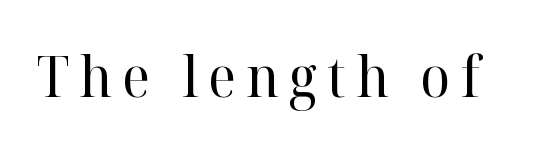
The image shows 56 px regular-weight serif type, upright; set not underlined; high stroke contrast and a medium x-height.
